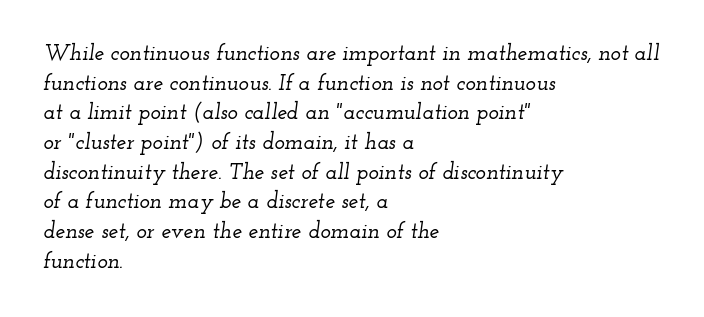
The image shows 22 px text type, italic (leaning right); set left-aligned, normal line spacing (1.35x), normal letter spacing, not underlined.
